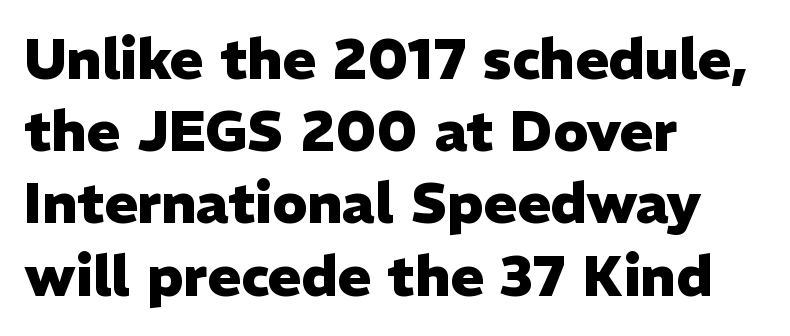
The image shows 56 px heavy sans-serif type, upright; set left-aligned, normal line spacing (1.29x), normal letter spacing, not underlined; low stroke contrast and a medium x-height.
